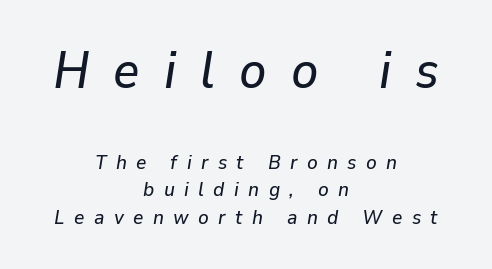
{"italic": "yes", "lean": "right", "slant_degrees": 9, "width": "normal", "stroke_contrast": "low", "x_height": "medium", "monospaced": "no", "underline": "no", "align": "center", "line_spacing": "normal", "line_spacing_ratio": 1.39, "letter_spacing": "wide", "letter_spacing_em": 0.47, "larger_block": "first", "size_ratio": 2.55, "glyph_px": 51}
